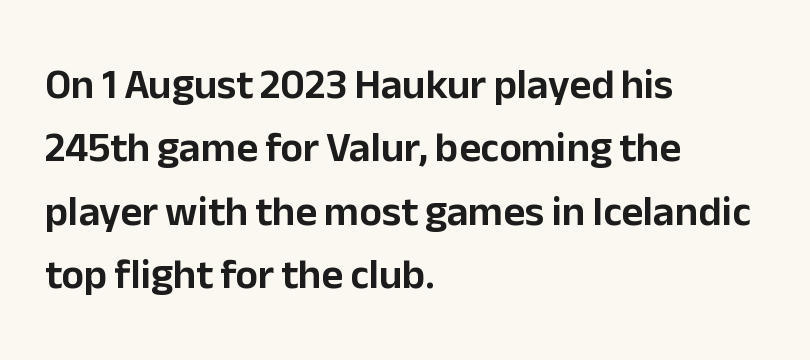
Q: Is the text italic (slanted)? A: No, it is upright.
Q: Is the typeface a serif or a sans-serif typeface? A: Sans-serif.
Q: Is the text underlined? A: No.
Q: How is the paragraph aligned? A: Left-aligned.
Q: Is the spacing between letters normal or unusually wide? A: Normal.
Q: Is the spacing between lines tight, normal or loose? A: Normal.
Q: Width (condensed, normal, or wide)? A: Normal.
Q: Stroke contrast? A: Low.
Q: x-height? A: Medium.
Q: Monospaced? A: No.
